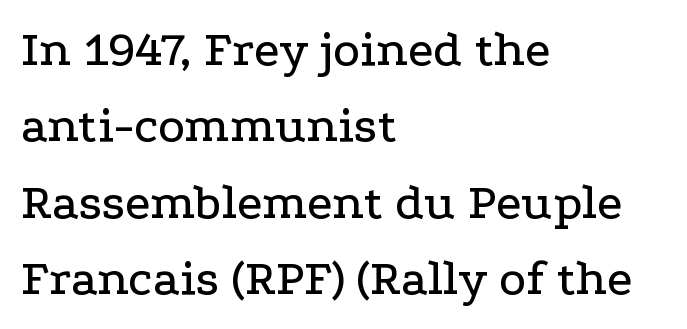
{"serif": "yes", "italic": "no", "width": "wide", "stroke_contrast": "low", "x_height": "medium", "monospaced": "no", "underline": "no", "align": "left", "line_spacing": "normal", "line_spacing_ratio": 1.5, "letter_spacing": "normal", "letter_spacing_em": 0.0, "glyph_px": 51}
